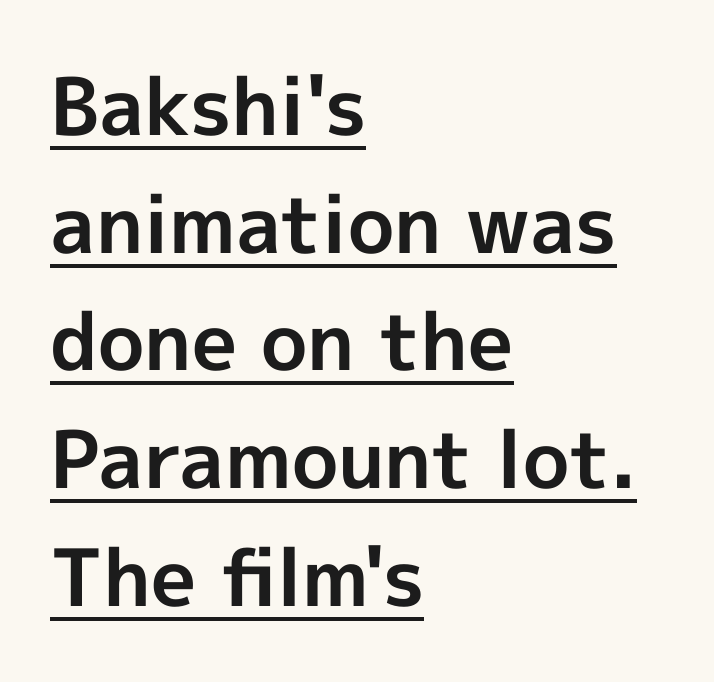
The passage shown is typed in a proportional face where columns would drift. The letters sit at their default tracking, neither squeezed nor spread. One-word summary of the alignment: left. A continuous stroke trails under the words, as in a hyperlink. Look at the stroke-to-counter ratio: heavy, a bold. No italicization has been applied; the sample stays upright.
